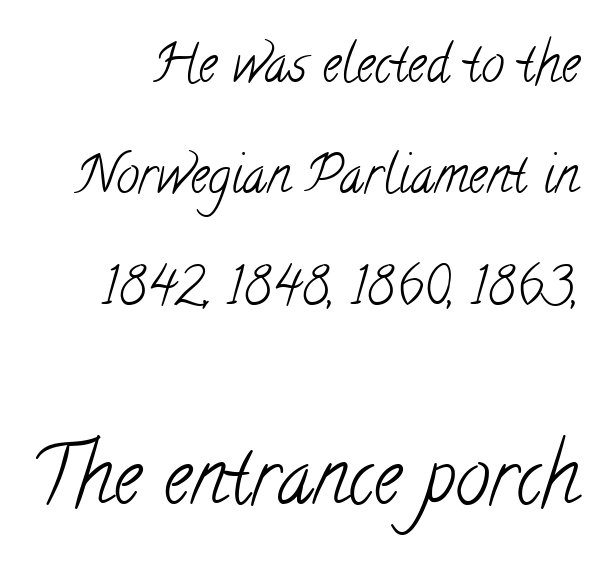
Q: Is the text bold? A: No.
Q: Is the text underlined? A: No.
Q: Is the spacing between letters normal or unusually wide? A: Normal.
Q: Is the spacing between lines tight, normal or loose? A: Loose.
Q: Which block of text is set in a larger size, the first (top) or the second (bottom)? A: The second (bottom) one.
Q: Width (condensed, normal, or wide)? A: Condensed.
Q: Stroke contrast? A: Low.
Q: x-height? A: Small.
Q: Monospaced? A: No.
